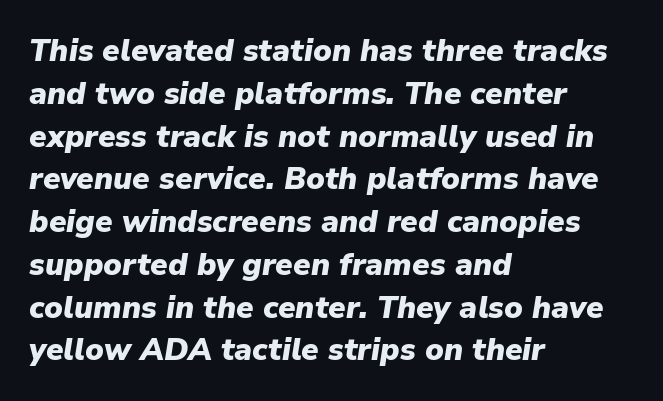
The image shows 31 px heavy type, italic (leaning right); set left-aligned, normal line spacing (1.38x), normal letter spacing, not underlined; low stroke contrast and a medium x-height.
